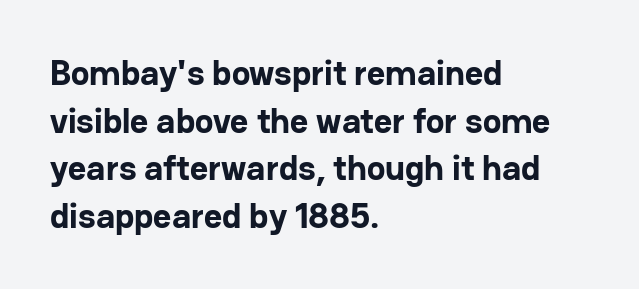
Q: Is the text bold? A: Yes.
Q: Is the text italic (slanted)? A: No, it is upright.
Q: Is the typeface a serif or a sans-serif typeface? A: Sans-serif.
Q: Is the text underlined? A: No.
Q: How is the paragraph aligned? A: Left-aligned.
Q: Is the spacing between letters normal or unusually wide? A: Normal.
Q: Is the spacing between lines tight, normal or loose? A: Normal.
Q: Width (condensed, normal, or wide)? A: Normal.
Q: Stroke contrast? A: Low.
Q: x-height? A: Medium.
Q: Monospaced? A: No.
